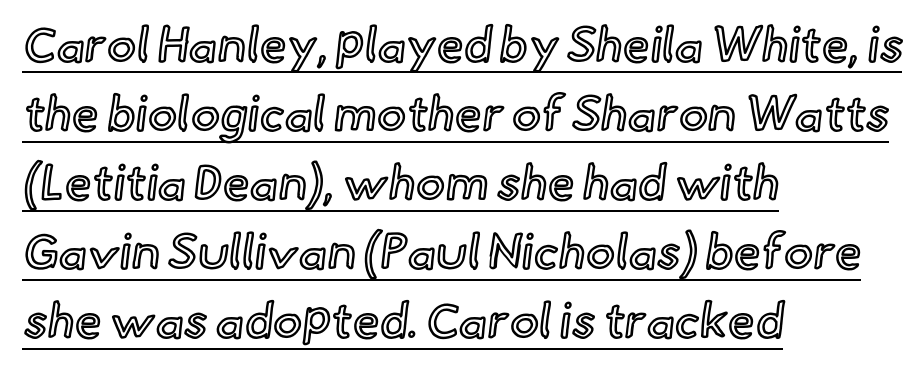
{"width": "normal", "x_height": "small", "monospaced": "no", "underline": "yes", "align": "left", "line_spacing": "normal", "line_spacing_ratio": 1.41, "letter_spacing": "normal", "letter_spacing_em": 0.0, "glyph_px": 49}
